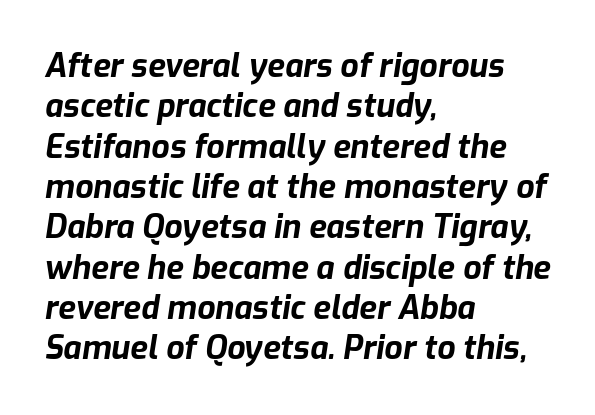
Q: Is the text bold? A: Yes.
Q: Is the text italic (slanted)? A: Yes, it leans right by about 9 degrees.
Q: Is the text underlined? A: No.
Q: How is the paragraph aligned? A: Left-aligned.
Q: Is the spacing between letters normal or unusually wide? A: Normal.
Q: Is the spacing between lines tight, normal or loose? A: Normal.
Q: Width (condensed, normal, or wide)? A: Normal.
Q: Stroke contrast? A: Low.
Q: x-height? A: Medium.
Q: Monospaced? A: No.
